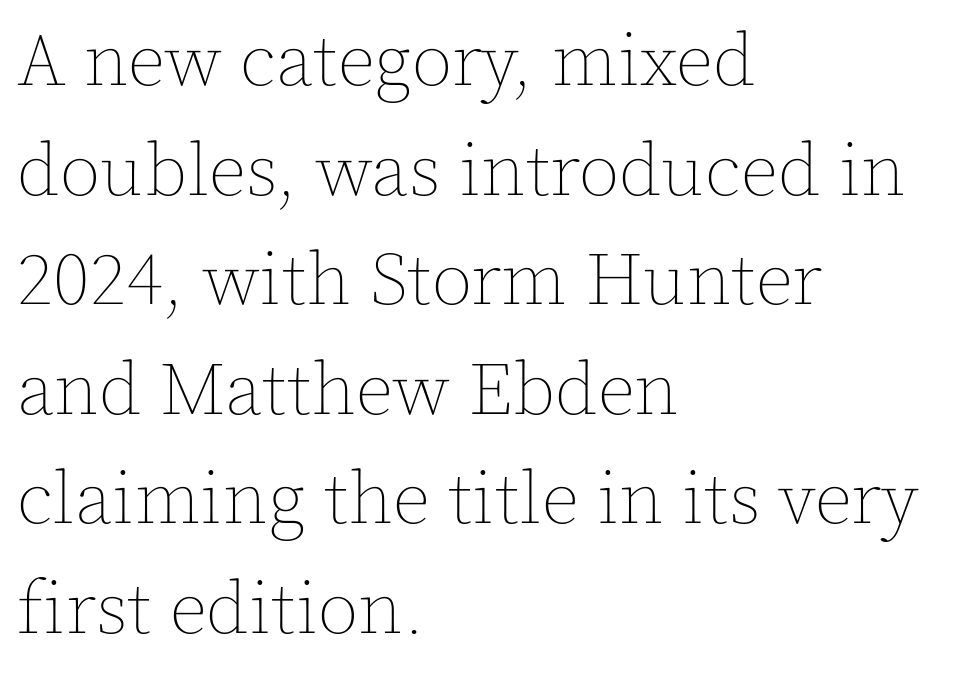
Q: Is the text bold? A: No.
Q: Is the text italic (slanted)? A: No, it is upright.
Q: Is the text underlined? A: No.
Q: How is the paragraph aligned? A: Left-aligned.
Q: Is the spacing between letters normal or unusually wide? A: Normal.
Q: Is the spacing between lines tight, normal or loose? A: Normal.
Q: Width (condensed, normal, or wide)? A: Normal.
Q: x-height? A: Medium.
Q: Monospaced? A: No.
